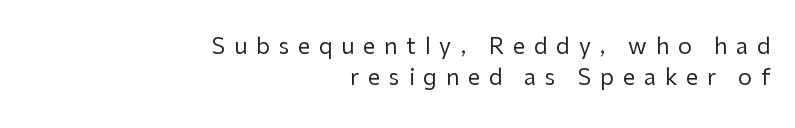
{"italic": "no", "bold": "no", "underline": "no", "align": "right", "line_spacing": "normal", "line_spacing_ratio": 1.4, "letter_spacing": "wide", "letter_spacing_em": 0.4, "glyph_px": 22}
